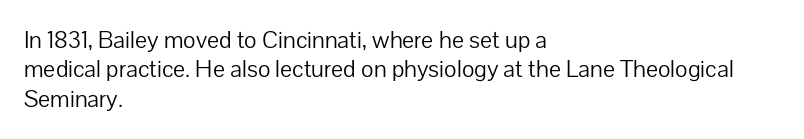
Notice how the stems are strictly vertical — no italics here. Standard letterfit; no display-style spreading of the glyphs. The space beneath each line is pristine and unruled. Counters stay open thanks to moderate or lighter strokes. A classic flush-left, rag-right setting is used for this passage.
